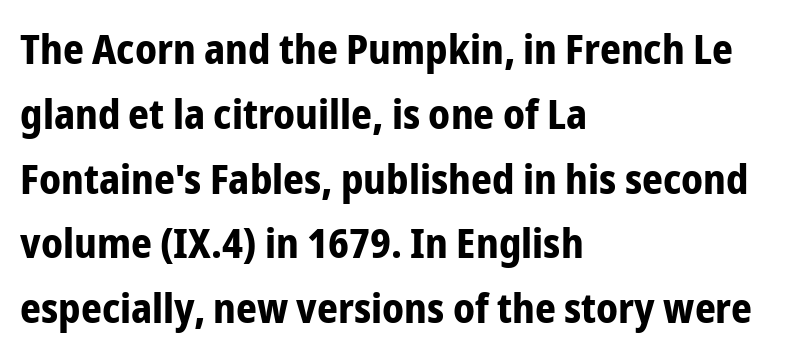
{"serif": "no", "italic": "no", "bold": "yes", "weight": "bold", "width": "condensed", "stroke_contrast": "low", "x_height": "medium", "monospaced": "no", "underline": "no", "align": "left", "line_spacing": "normal", "line_spacing_ratio": 1.58, "letter_spacing": "normal", "letter_spacing_em": 0.0, "glyph_px": 41}
